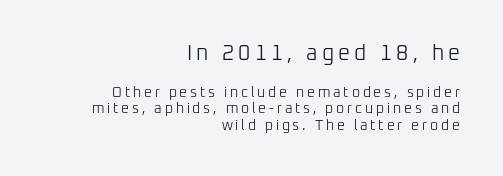
{"italic": "no", "bold": "no", "underline": "no", "align": "right", "line_spacing_ratio": 1.18, "letter_spacing": "wide", "letter_spacing_em": 0.2, "larger_block": "first", "size_ratio": 1.5, "glyph_px": 21}
